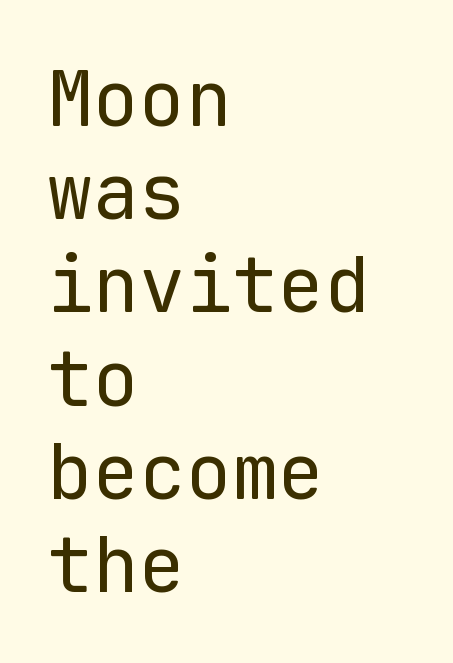
The image shows 77 px regular-weight sans-serif type, upright, monospaced; set left-aligned, line spacing 1.21x, normal letter spacing, not underlined; low stroke contrast and a medium x-height.
